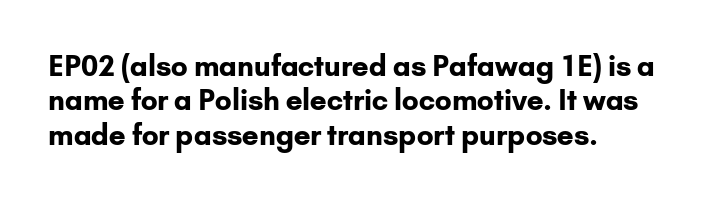
The image shows 28 px bold sans-serif type, upright; set line spacing 1.23x, normal letter spacing, not underlined; low stroke contrast and a small x-height.
